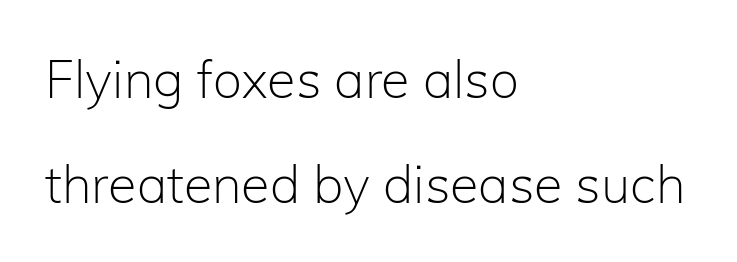
To sum up the face: it is a sans, with no serifs. The face looks like a standard text weight, possibly lighter. Looks like regular typesetting: each glyph gets only the width it needs. One-word summary of the alignment: left. The letters stand straight up with perfectly vertical stems.
